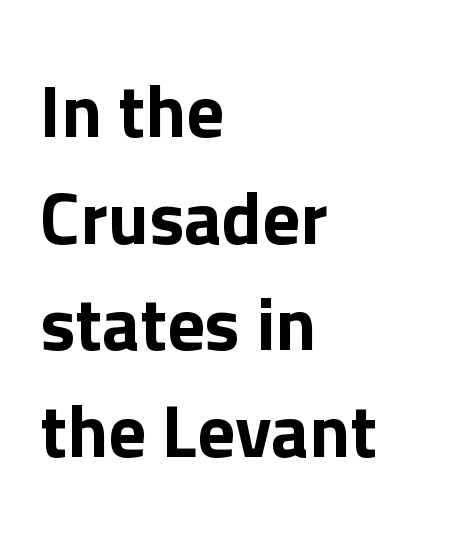
{"serif": "no", "italic": "no", "width": "normal", "stroke_contrast": "low", "x_height": "medium", "monospaced": "no", "underline": "no", "align": "left", "line_spacing": "normal", "line_spacing_ratio": 1.44, "letter_spacing": "normal", "letter_spacing_em": 0.0, "glyph_px": 74}
